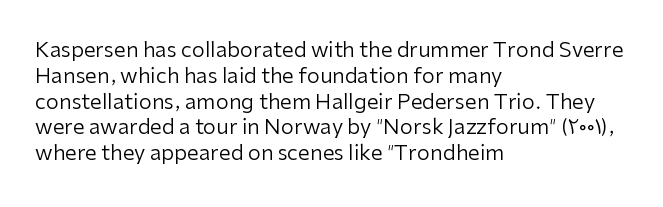
The image shows 21 px text type, upright; set left-aligned, line spacing 1.23x, normal letter spacing, not underlined.
